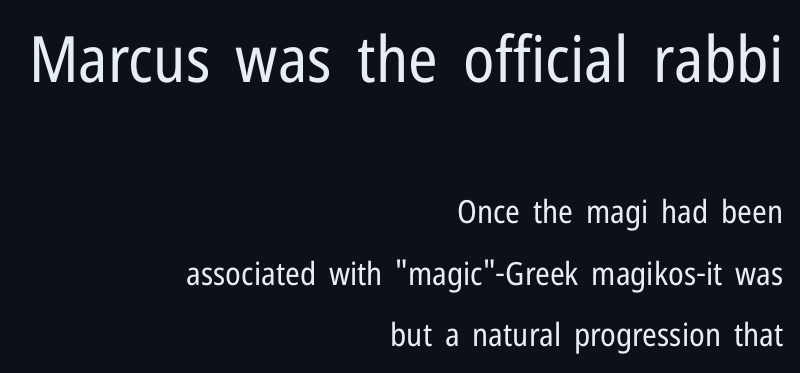
Q: Is the text bold? A: No.
Q: Is the text italic (slanted)? A: No, it is upright.
Q: Is the typeface a serif or a sans-serif typeface? A: Sans-serif.
Q: Is the text underlined? A: No.
Q: How is the paragraph aligned? A: Right-aligned.
Q: Is the spacing between letters normal or unusually wide? A: Normal.
Q: Is the spacing between lines tight, normal or loose? A: Loose.
Q: Which block of text is set in a larger size, the first (top) or the second (bottom)? A: The first (top) one.
Q: Width (condensed, normal, or wide)? A: Condensed.
Q: Stroke contrast? A: Low.
Q: x-height? A: Medium.
Q: Monospaced? A: No.
